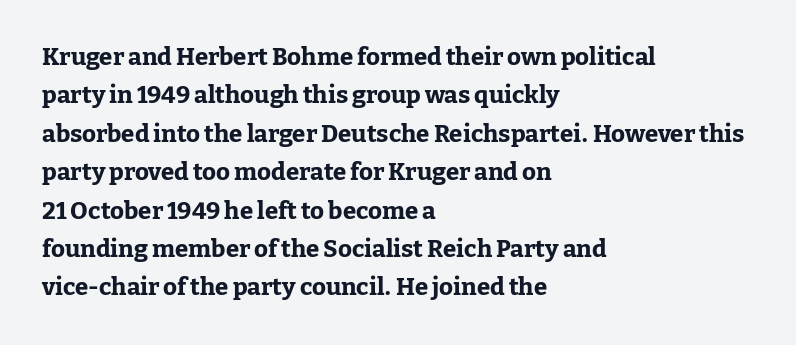
Check the space under the baseline: it is left empty. A classic flush-left, rag-right setting is used for this passage. These lines sit exactly where default settings would place them. Students, note that the glyphs here touch the page at normal intervals. The type sits square on the baseline with zero lean.
